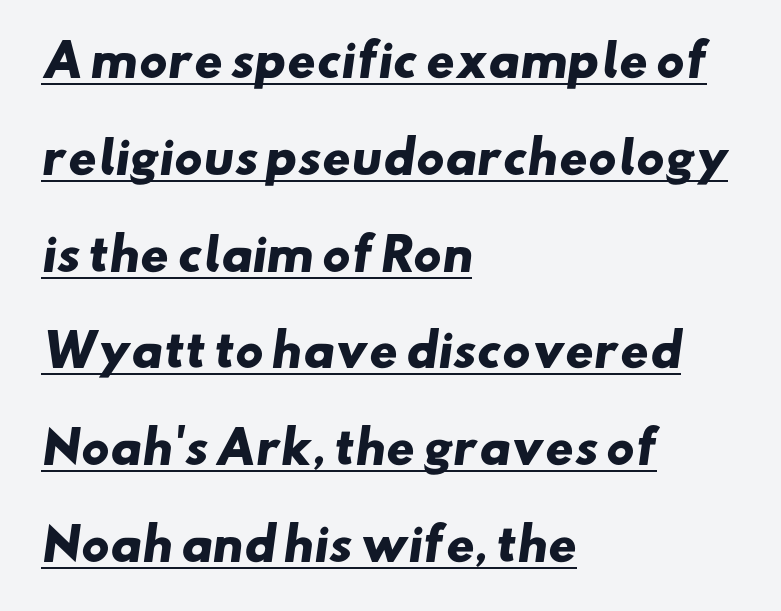
{"serif": "no", "bold": "yes", "weight": "heavy", "width": "wide", "stroke_contrast": "low", "x_height": "small", "monospaced": "no", "underline": "yes", "align": "left", "line_spacing": "loose", "line_spacing_ratio": 2.2, "letter_spacing": "normal", "letter_spacing_em": 0.0, "glyph_px": 44}
